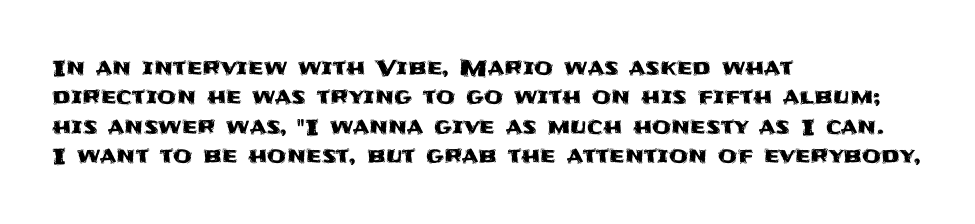
Glyph-to-glyph distance matches everyday printed text. If you drew a ruler down the left edge, every line would touch it. The letters stand upright; this is a roman face. No word sits above an underline. The line-height multiplier appears to be the usual default.
